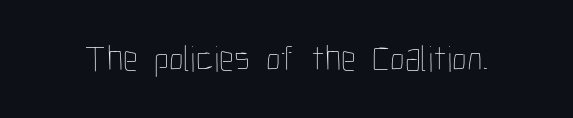
{"italic": "no", "bold": "no", "weight": "thin", "width": "condensed", "stroke_contrast": "low", "x_height": "medium", "monospaced": "no", "underline": "no", "letter_spacing": "normal", "letter_spacing_em": 0.0, "glyph_px": 37}
